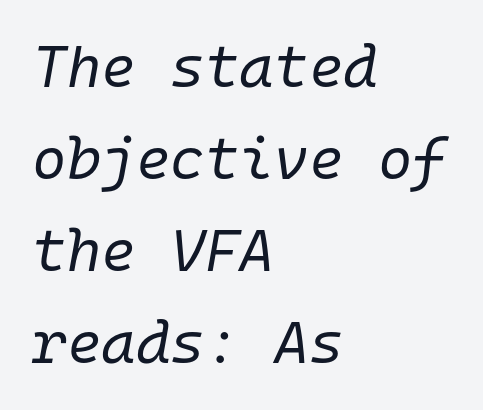
The image shows 59 px regular-weight type, italic (leaning right), monospaced; set left-aligned, normal line spacing (1.56x), normal letter spacing, not underlined; low stroke contrast and a medium x-height.
